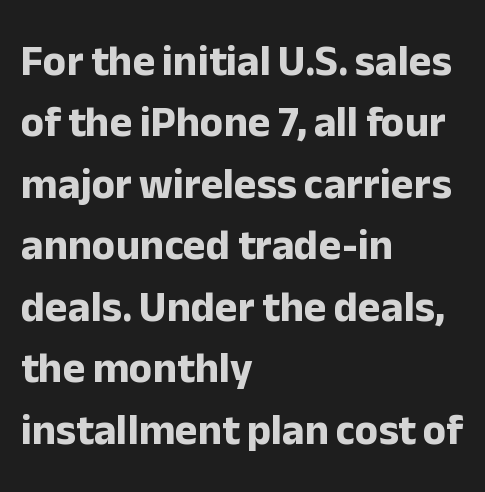
The image shows 43 px bold sans-serif type, upright; set left-aligned, normal line spacing (1.43x), normal letter spacing, not underlined; low stroke contrast and a medium x-height.
